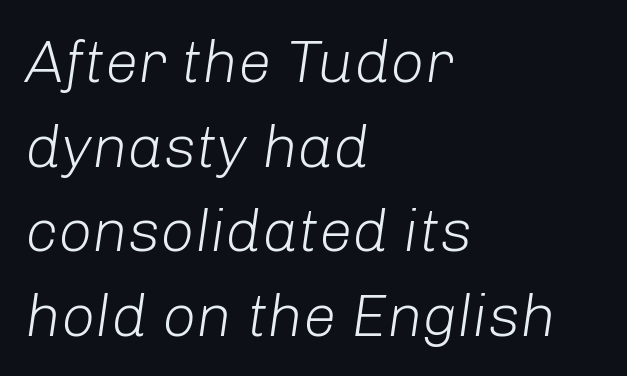
The lines are quadded left. The passage shown has conventional tracking throughout. Successive baselines arrive at the customary interval. Unbolded letterforms with no extra heft.
